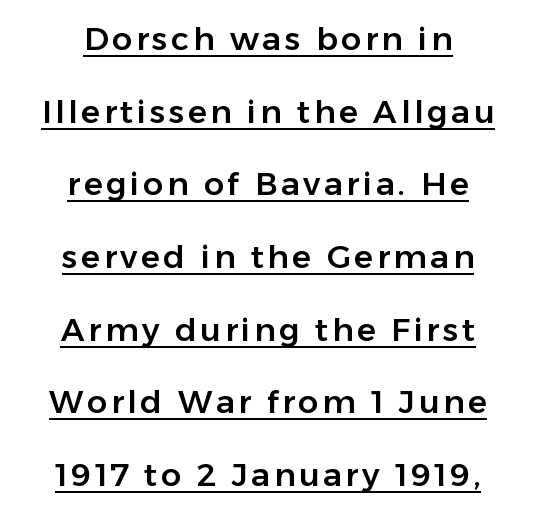
The image shows 32 px sans-serif type, upright; set centered, loose line spacing (2.27x), underlined; low stroke contrast and a medium x-height.
